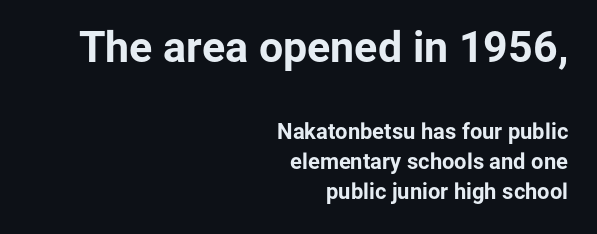
Short and long lines alike share a common ending point at right. The letters carry no serifs — their stems end cleanly without finishing strokes. Notice how thick the strokes are: this is what a full bold looks like. Larger block? The one above; the one below is distinctly smaller. Glance below the letters and you will spot only blank space. Do the characters align in a grid? No, the font is proportional.
